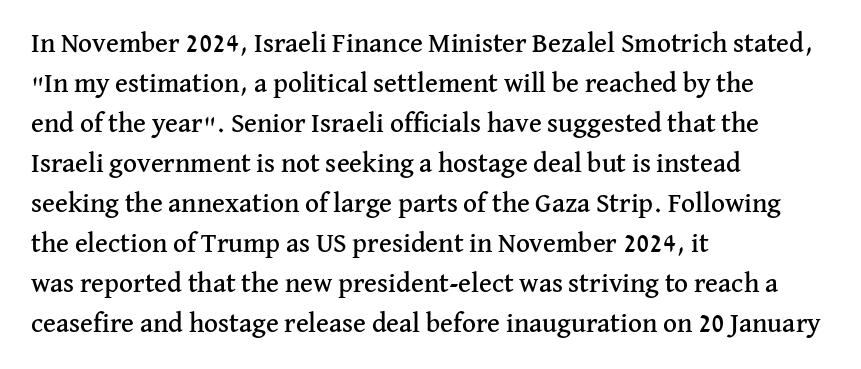
Q: Is the text italic (slanted)? A: No, it is upright.
Q: Is the text underlined? A: No.
Q: How is the paragraph aligned? A: Left-aligned.
Q: Is the spacing between letters normal or unusually wide? A: Normal.
Q: Is the spacing between lines tight, normal or loose? A: Normal.
